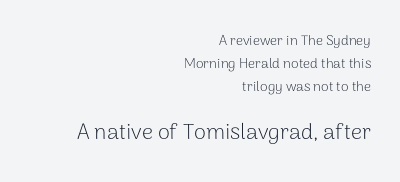
{"italic": "no", "bold": "no", "underline": "no", "align": "right", "line_spacing": "normal", "line_spacing_ratio": 1.64, "letter_spacing": "normal", "letter_spacing_em": 0.0, "larger_block": "second", "size_ratio": 1.57, "glyph_px": 22}
